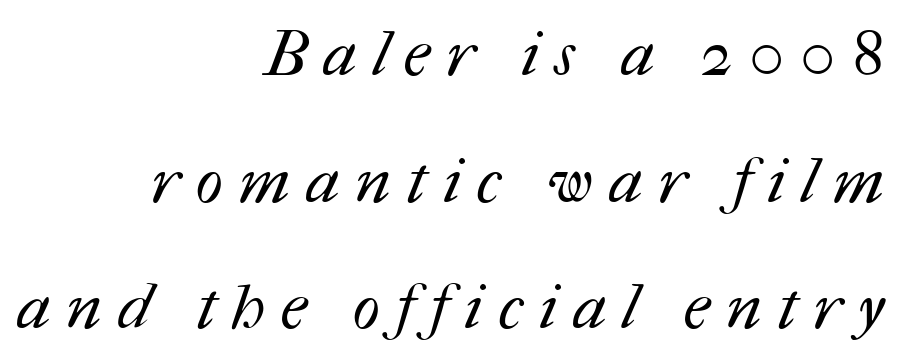
Spacing verdict: proportional, widths tailored to each character. Has an underline been added? It has not. No extra ink here — the face is not bold. Summary of vertical rhythm: relaxed, with wide interline spacing. How are the letters spaced? Widely, with obvious added tracking. Where is the straight margin? On the right.
